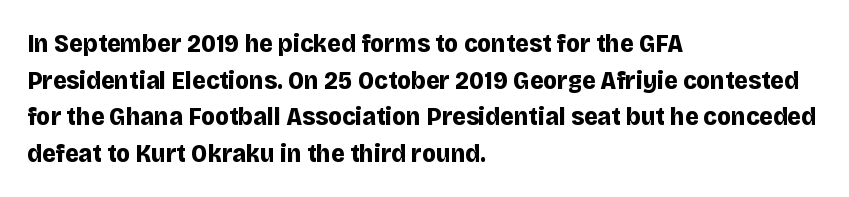
Q: Is the text bold? A: Yes.
Q: Is the text italic (slanted)? A: No, it is upright.
Q: Is the text underlined? A: No.
Q: How is the paragraph aligned? A: Left-aligned.
Q: Is the spacing between letters normal or unusually wide? A: Normal.
Q: Is the spacing between lines tight, normal or loose? A: Normal.
